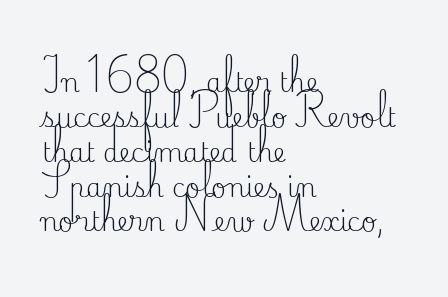
{"italic": "no", "bold": "no", "underline": "no", "align": "left", "line_spacing": "normal", "line_spacing_ratio": 1.34, "letter_spacing": "normal", "letter_spacing_em": 0.0, "glyph_px": 26}
